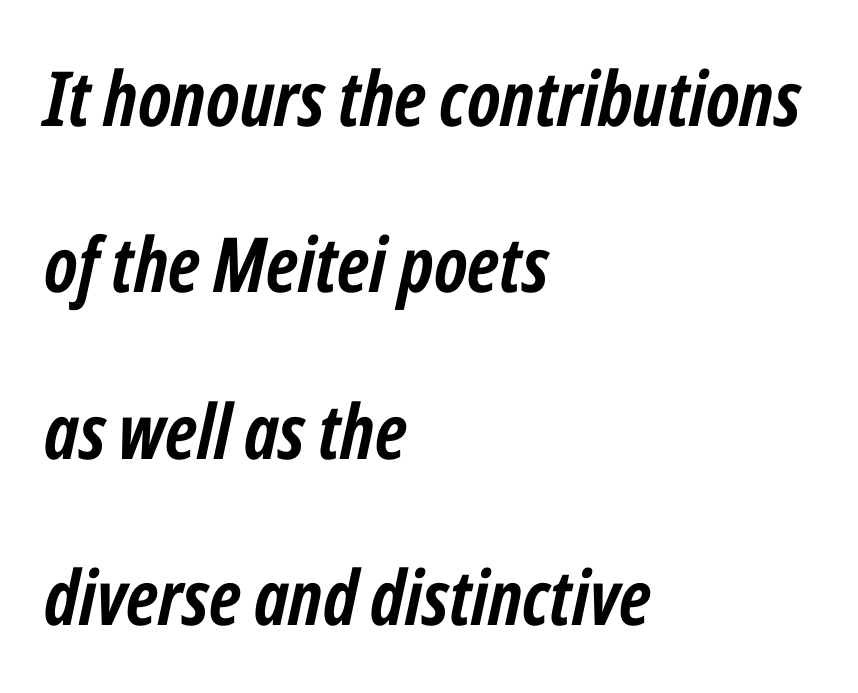
Reading down the column, the eye jumps a long way to each next line. Characters are canted at an angle relative to the baseline's perpendicular. The rendering anchors every line to the left-hand side. The rendering uses natural spacing where letterforms have individual widths.
